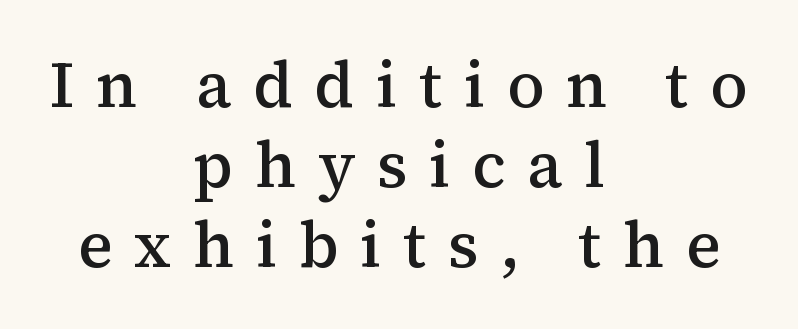
The image shows 64 px semibold serif type, upright; set centered, normal line spacing (1.25x), unusually wide letter spacing (+0.34 em), not underlined; medium stroke contrast and a medium x-height.
